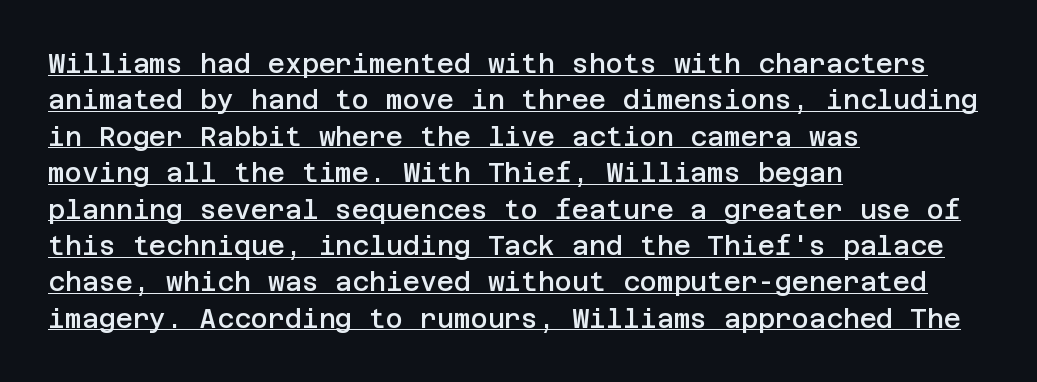
{"italic": "no", "bold": "semi", "underline": "yes", "align": "left", "line_spacing": "normal", "line_spacing_ratio": 1.4, "letter_spacing": "normal", "letter_spacing_em": 0.0, "glyph_px": 26}
